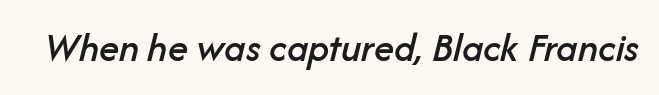
{"italic": "yes", "lean": "right", "slant_degrees": 14, "width": "normal", "stroke_contrast": "low", "x_height": "medium", "monospaced": "no", "underline": "no", "letter_spacing": "normal", "letter_spacing_em": 0.0, "glyph_px": 41}
